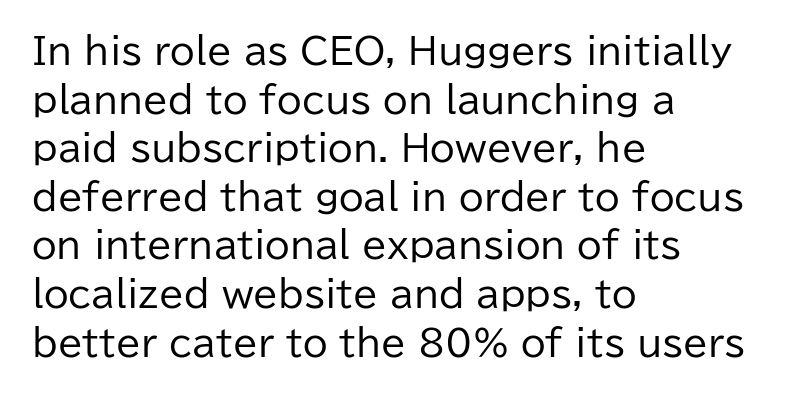
The glyphs in this specimen are sans serif. The face used here is proportionally spaced, like ordinary book or web type. The rag falls on the right side of this text block. Tracking value appears to be zero — textbook default spacing. Every stem runs plumb, perpendicular to the baseline. The line-height multiplier appears to be the usual default.
